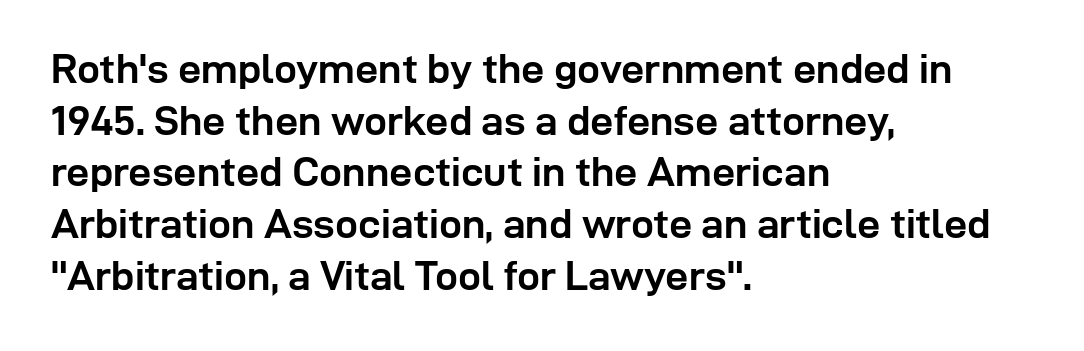
Spacing verdict: proportional, widths tailored to each character. These lines are set flush left with a ragged right edge. The horizontal fit of the characters is conventional and even. Nothing sits at the stroke ends, so this counts as sans-serif. A full-strength bold gives these letters their thick strokes.
